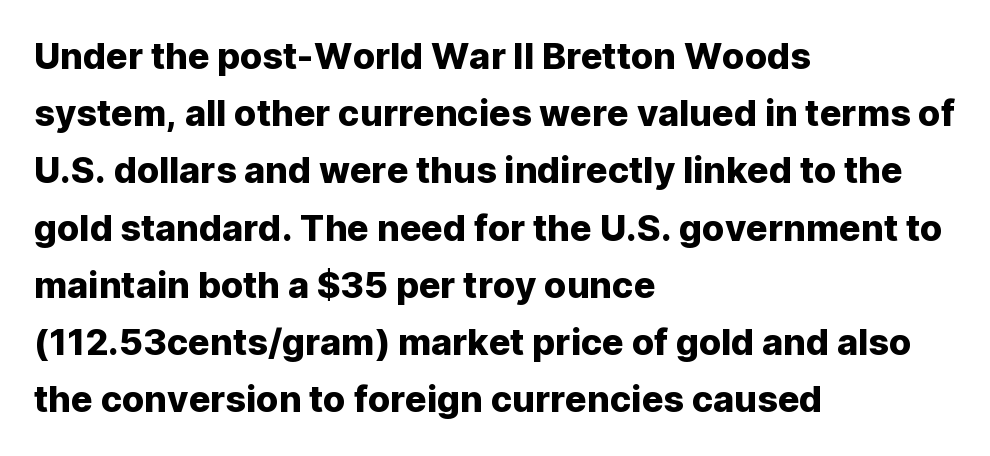
The image shows 36 px sans-serif type, upright; set left-aligned, normal line spacing (1.59x), normal letter spacing, not underlined; low stroke contrast and a medium x-height.
